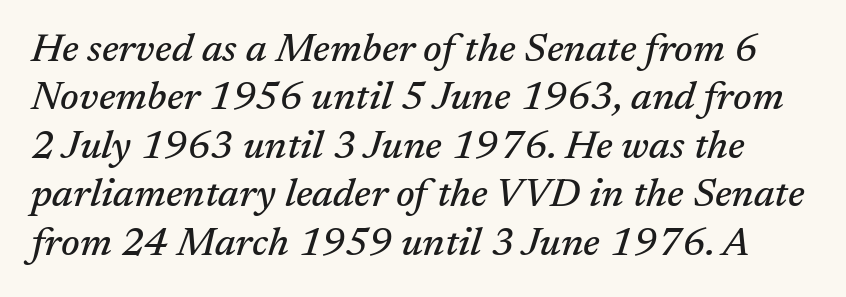
Q: Is the text italic (slanted)? A: Yes, it leans right by about 17 degrees.
Q: Is the typeface a serif or a sans-serif typeface? A: Serif.
Q: Is the text underlined? A: No.
Q: Is the spacing between letters normal or unusually wide? A: Normal.
Q: Width (condensed, normal, or wide)? A: Normal.
Q: Stroke contrast? A: Medium.
Q: x-height? A: Medium.
Q: Monospaced? A: No.
